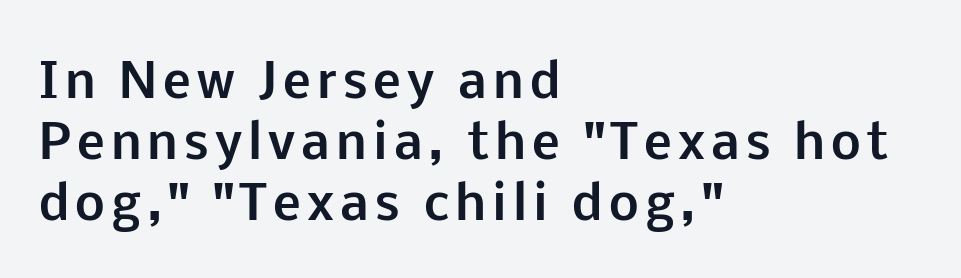
The image shows 47 px bold sans-serif type, upright; set left-aligned, normal line spacing (1.3x), not underlined; low stroke contrast and a medium x-height.
